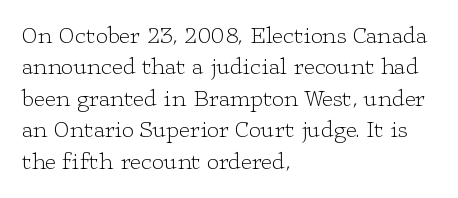
Q: Is the text bold? A: No.
Q: Is the text italic (slanted)? A: No, it is upright.
Q: Is the text underlined? A: No.
Q: How is the paragraph aligned? A: Left-aligned.
Q: Is the spacing between letters normal or unusually wide? A: Normal.
Q: Is the spacing between lines tight, normal or loose? A: Normal.
